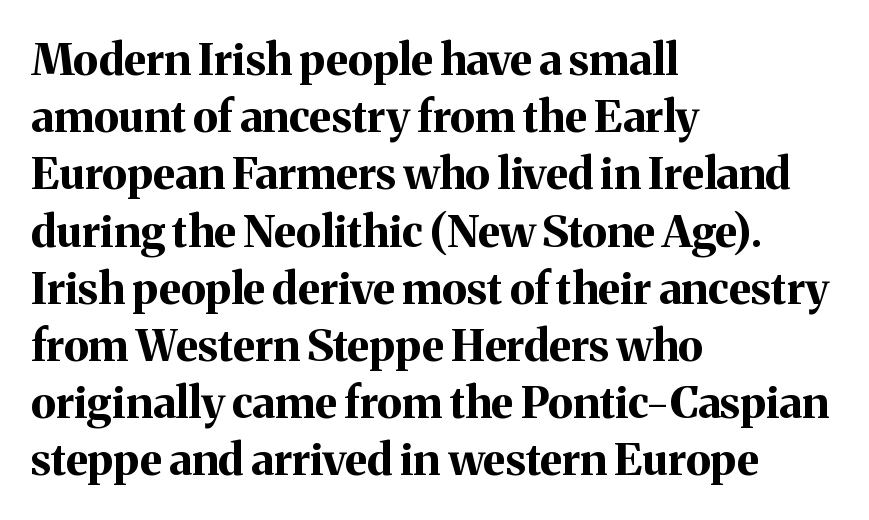
The image shows 44 px bold serif type, upright; set left-aligned, normal line spacing (1.3x), normal letter spacing, not underlined; medium stroke contrast and a medium x-height.
